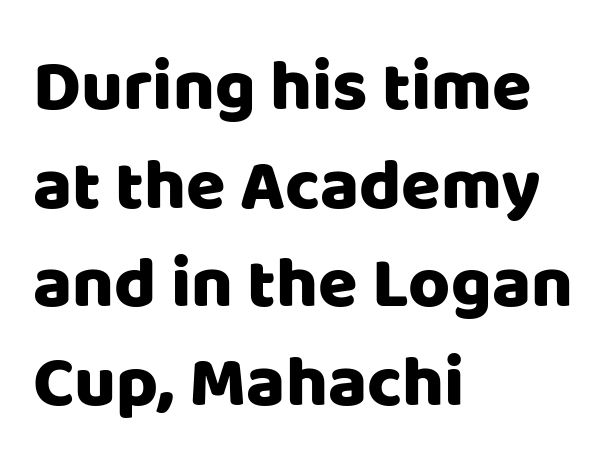
Q: Is the text italic (slanted)? A: No, it is upright.
Q: Is the typeface a serif or a sans-serif typeface? A: Sans-serif.
Q: Is the text underlined? A: No.
Q: How is the paragraph aligned? A: Left-aligned.
Q: Is the spacing between letters normal or unusually wide? A: Normal.
Q: Is the spacing between lines tight, normal or loose? A: Normal.
Q: Width (condensed, normal, or wide)? A: Normal.
Q: Stroke contrast? A: Low.
Q: x-height? A: Large.
Q: Monospaced? A: No.
